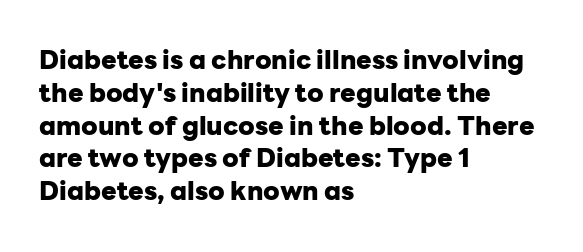
Reading down the column, the eye jumps a familiar distance to each next line. The passage shown is not underscored anywhere. Its strokes are broad and dark, the hallmark of bold type. Quick note: not italic, upright. Observe the ordinary spacing: letters are neighbours, not strangers. Line beginnings align vertically; line endings do not.
